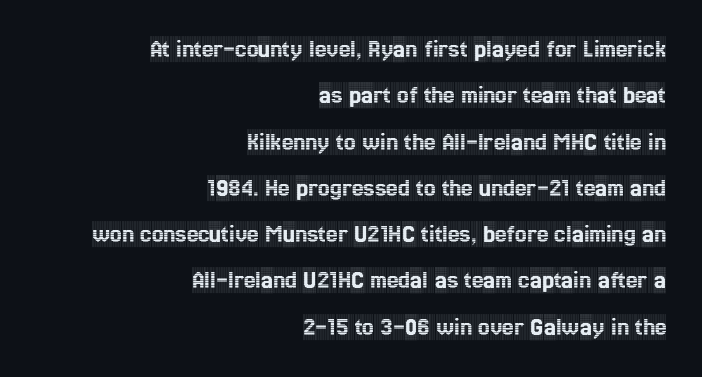
The image shows 26 px text type, upright; set right-aligned, line spacing 1.78x, normal letter spacing, not underlined.
